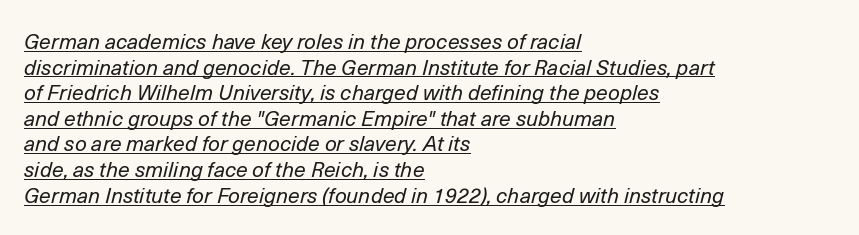
Q: Is the text bold? A: No.
Q: Is the text italic (slanted)? A: Yes, it leans right by about 14 degrees.
Q: Is the text underlined? A: Yes.
Q: How is the paragraph aligned? A: Left-aligned.
Q: Is the spacing between letters normal or unusually wide? A: Normal.
